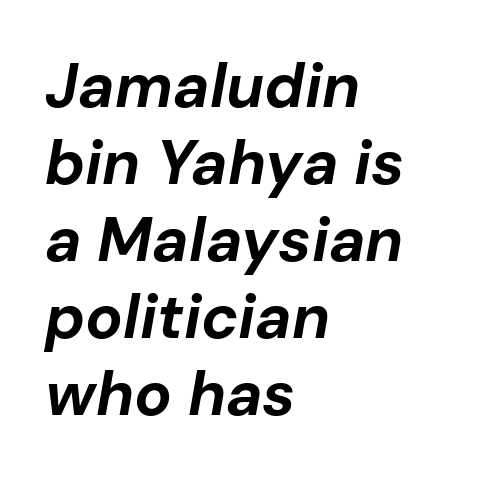
Q: Is the text bold? A: Yes.
Q: Is the text italic (slanted)? A: Yes, it leans right by about 10 degrees.
Q: Is the text underlined? A: No.
Q: How is the paragraph aligned? A: Left-aligned.
Q: Is the spacing between letters normal or unusually wide? A: Normal.
Q: Width (condensed, normal, or wide)? A: Normal.
Q: Stroke contrast? A: Low.
Q: x-height? A: Medium.
Q: Monospaced? A: No.
